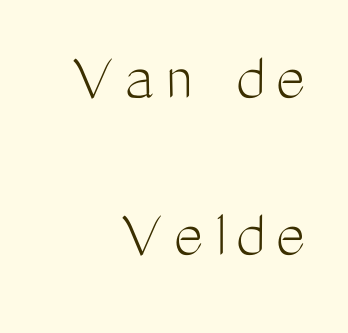
The image shows 70 px light, condensed sans-serif type, upright; set right-aligned, loose line spacing (2.24x), not underlined; medium stroke contrast and a medium x-height.
